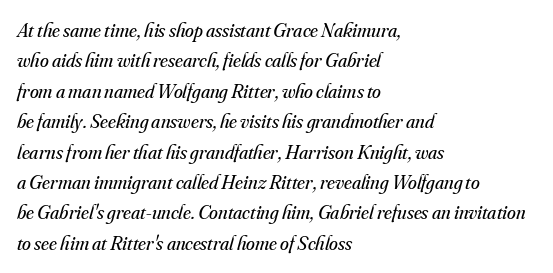
Stems and bowls with no extra thickness — not bold. Evenly set lines give the paragraph a standard silhouette. Caption: standard tracking, unaltered. Anything drawn beneath the words? Only blank space.
